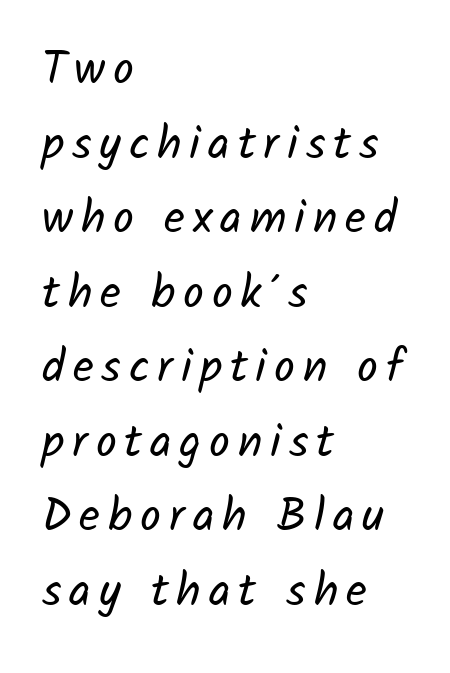
The image shows 46 px regular-weight sans-serif type; set left-aligned, normal line spacing (1.62x), not underlined; low stroke contrast and a medium x-height.
